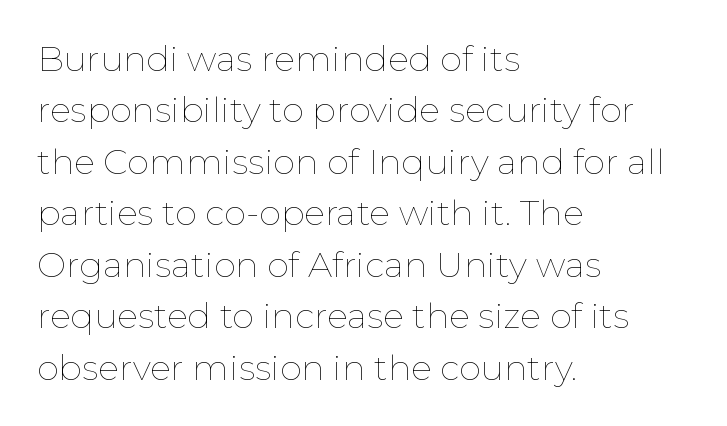
Q: Is the text bold? A: No.
Q: Is the text italic (slanted)? A: No, it is upright.
Q: Is the text underlined? A: No.
Q: How is the paragraph aligned? A: Left-aligned.
Q: Is the spacing between letters normal or unusually wide? A: Normal.
Q: Is the spacing between lines tight, normal or loose? A: Normal.
Q: Width (condensed, normal, or wide)? A: Normal.
Q: Stroke contrast? A: Low.
Q: x-height? A: Medium.
Q: Monospaced? A: No.
